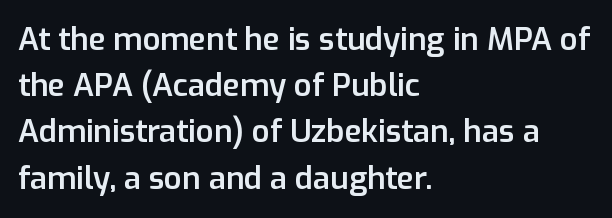
The image shows 31 px semibold sans-serif type, upright; set left-aligned, normal line spacing (1.49x), normal letter spacing, not underlined; low stroke contrast and a medium x-height.
